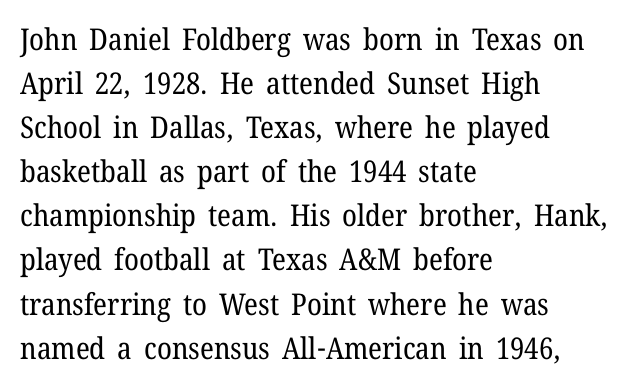
The image shows 30 px regular-weight serif type, upright; set left-aligned, normal line spacing (1.47x), normal letter spacing, not underlined; low stroke contrast and a medium x-height.
